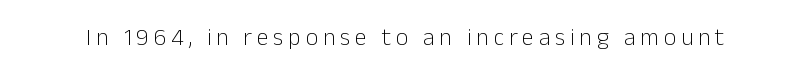
On a weight scale, this lands at 450 or below. Upright lettering throughout. Clear beneath every line of the passage. Display-style spreading of the glyphs; the letterfit is very open.
